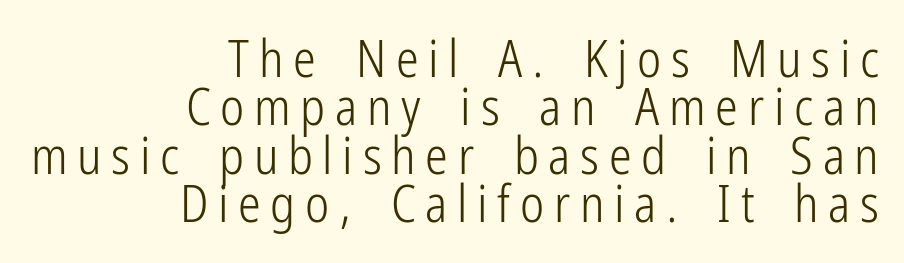
{"serif": "no", "italic": "no", "bold": "no", "weight": "light", "width": "condensed", "stroke_contrast": "low", "x_height": "medium", "monospaced": "no", "underline": "no", "align": "right", "line_spacing": "tight", "line_spacing_ratio": 0.95, "glyph_px": 51}
